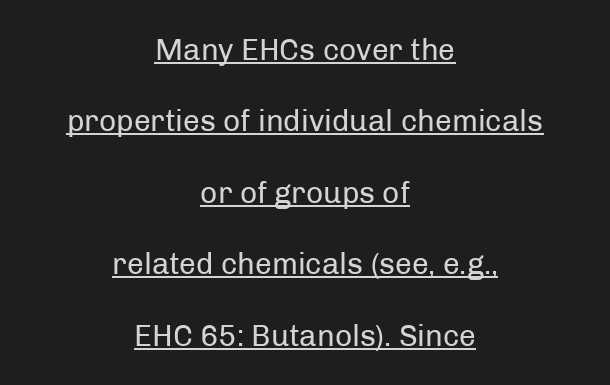
The image shows 30 px regular-weight sans-serif type, upright; set centered, loose line spacing (2.38x), normal letter spacing, underlined; low stroke contrast and a medium x-height.
